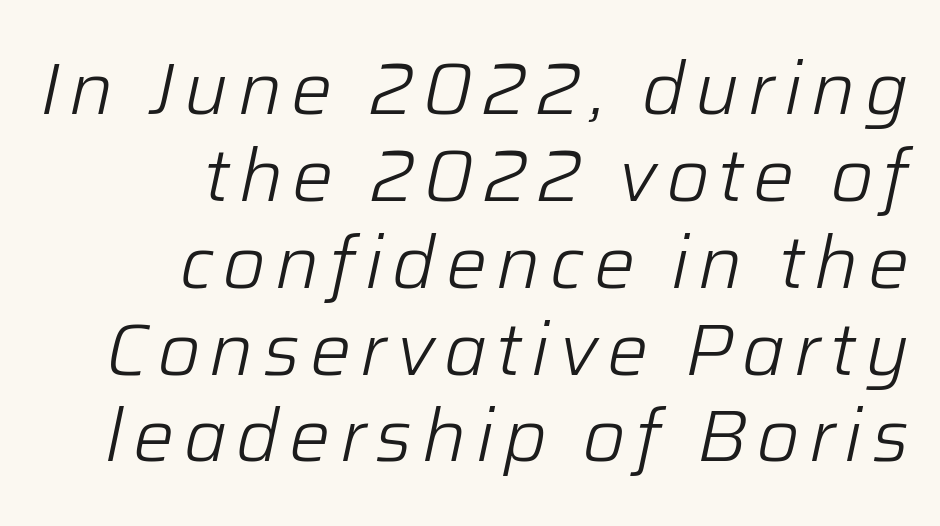
{"italic": "yes", "lean": "right", "slant_degrees": 12, "bold": "no", "weight": "light", "width": "normal", "stroke_contrast": "low", "x_height": "medium", "monospaced": "no", "underline": "no", "align": "right", "line_spacing_ratio": 1.19, "glyph_px": 73}
